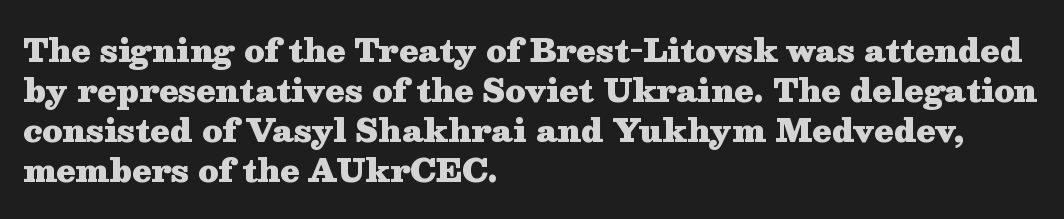
The image shows 31 px heavy, wide serif type, upright; set left-aligned, normal line spacing (1.29x), normal letter spacing, not underlined; medium stroke contrast and a medium x-height.
